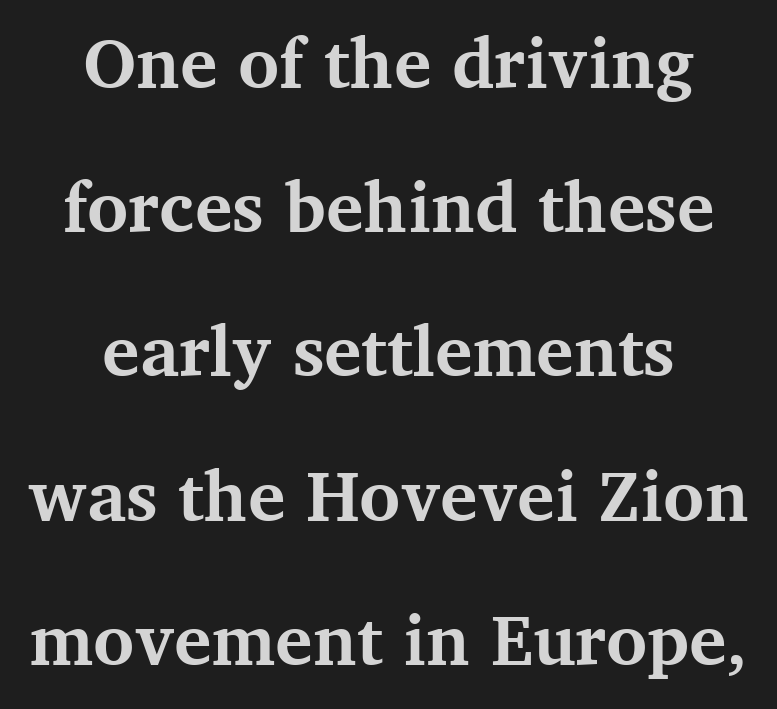
Each glyph is drawn with heavy, bold strokes. The line-height multiplier appears high, well above default. Has an underline been added? It has not. Each letter's strokes conclude with small projecting serifs.
